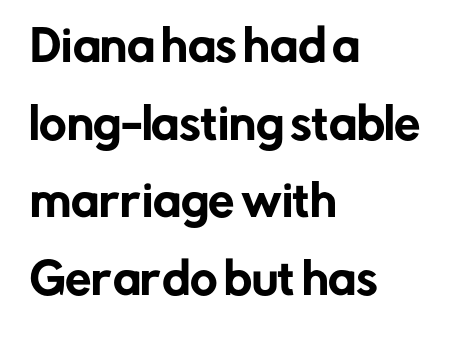
{"serif": "no", "italic": "no", "width": "normal", "stroke_contrast": "low", "x_height": "medium", "monospaced": "no", "underline": "no", "align": "left", "line_spacing_ratio": 1.85, "letter_spacing": "normal", "letter_spacing_em": 0.0, "glyph_px": 42}
